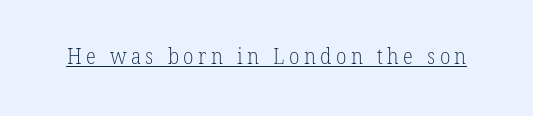
{"bold": "no", "underline": "yes", "letter_spacing": "wide", "letter_spacing_em": 0.21, "glyph_px": 21}
